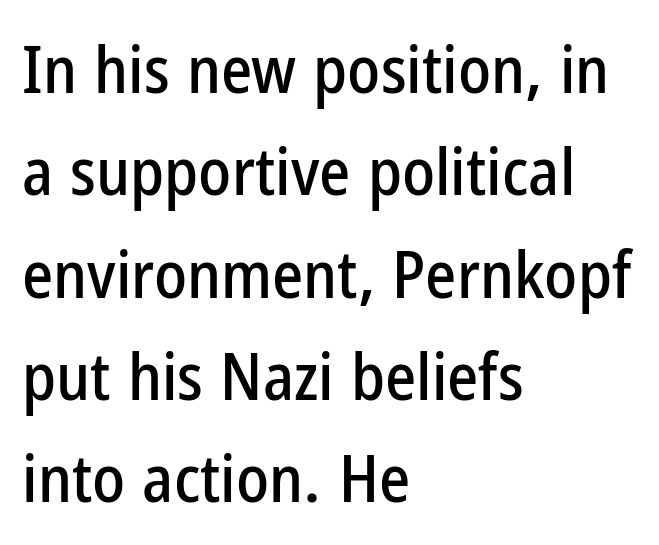
The face used here is rendered with its standard letterfit. The gap between lines stays unmarked. A sans-serif font was chosen for this passage. Nope, not italic — everything's standing straight.
